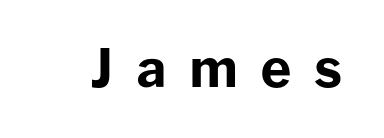
Q: Is the text bold? A: Yes.
Q: Is the text italic (slanted)? A: No, it is upright.
Q: Is the typeface a serif or a sans-serif typeface? A: Sans-serif.
Q: Is the text underlined? A: No.
Q: Is the spacing between letters normal or unusually wide? A: Unusually wide.
Q: Width (condensed, normal, or wide)? A: Normal.
Q: Stroke contrast? A: Low.
Q: x-height? A: Medium.
Q: Monospaced? A: No.
